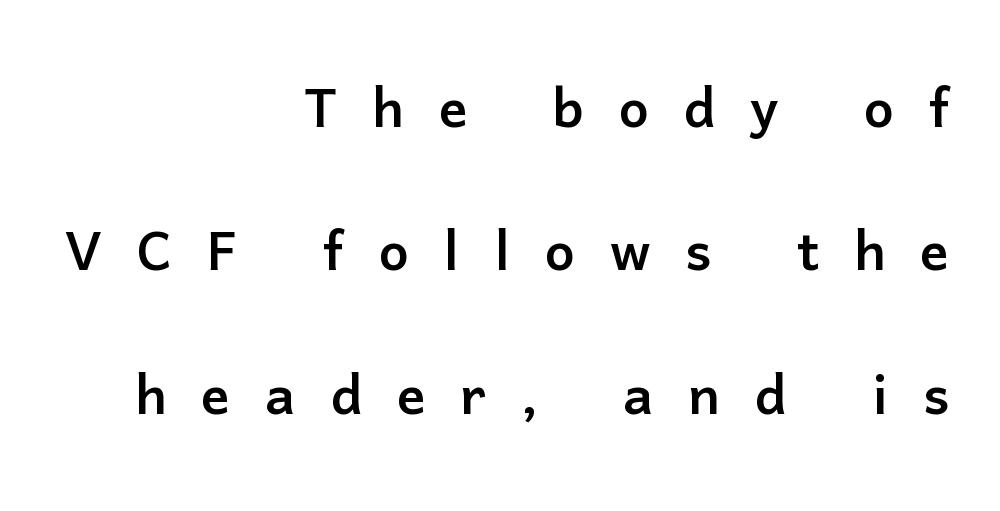
Unmarked baselines from the first word to the last. Vertical spacing — loose. In terms of letterspacing, this is a distinctly airy, spread setting. The type sits square on the baseline with zero lean. The setting favours the right margin, as signatures and pull-quotes sometimes do. Letterform terminals end flat and unadorned throughout the passage.
